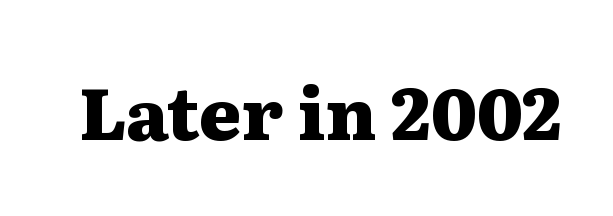
Here the designer chose a conventional face with non-uniform glyph widths. Default kerning and tracking; the words read as compact shapes. A typesetter would mark this as roman, not italic. The specimen omits any rule beneath the text block's lines.
